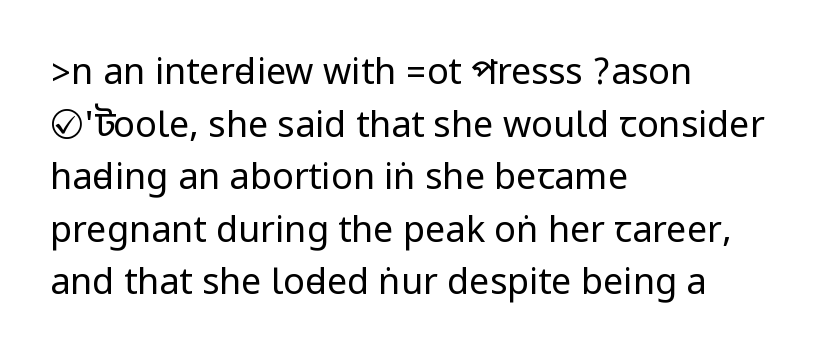
The letterforms sit at book weight or below. Posture: upright roman. The letters carry no serifs — their stems end cleanly without finishing strokes. Each row of text sits above clean, open space.
